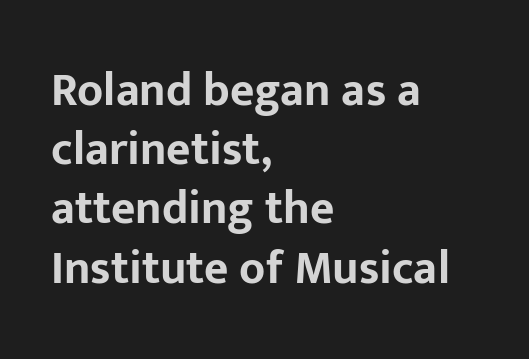
The image shows 47 px bold sans-serif type, upright; set left-aligned, normal line spacing (1.26x), normal letter spacing, not underlined; low stroke contrast and a medium x-height.
